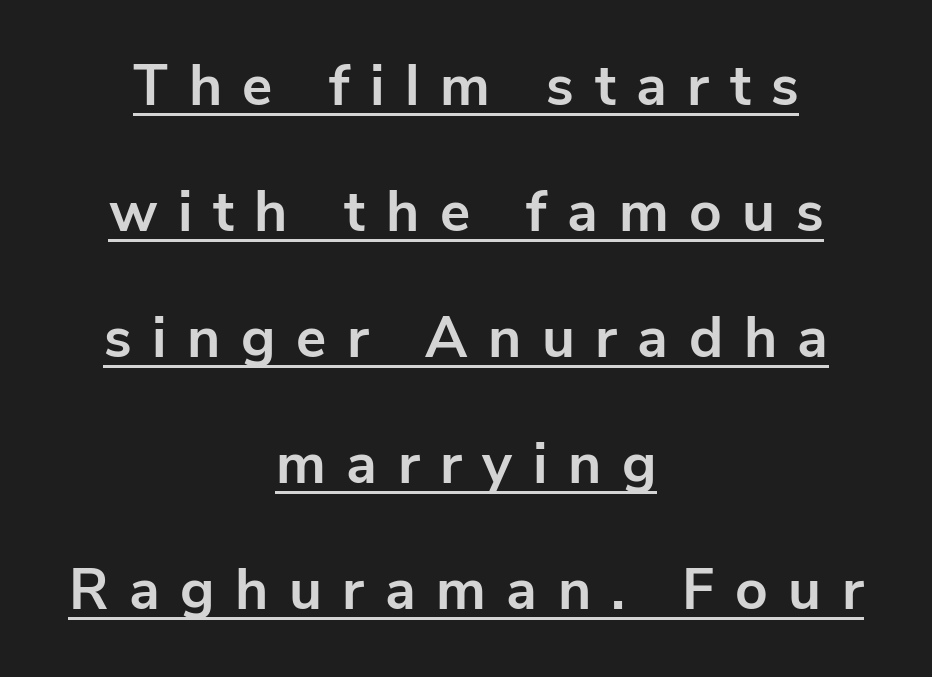
The image shows 57 px bold sans-serif type, upright; set centered, loose line spacing (2.21x), unusually wide letter spacing (+0.36 em), underlined; low stroke contrast and a medium x-height.
